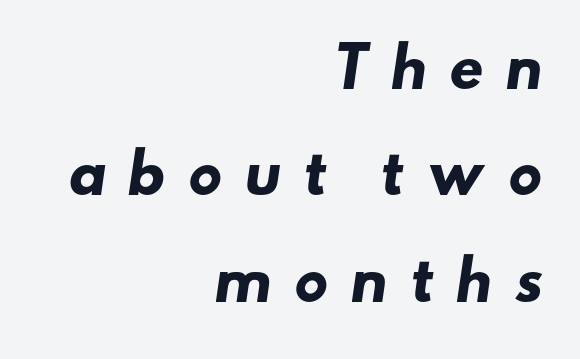
Underlining? Definitely not there. Caption: bold face, heavy strokes. Tracking here is generous; glyphs stand well apart from one another. Spacing verdict: proportional, widths tailored to each character.
